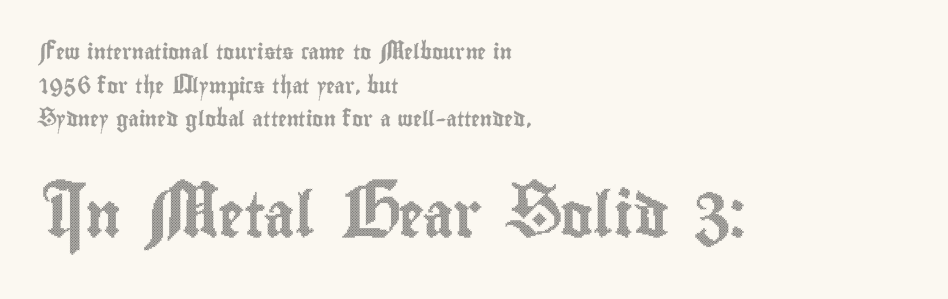
{"italic": "no", "width": "condensed", "x_height": "small", "monospaced": "no", "underline": "no", "align": "left", "line_spacing": "loose", "line_spacing_ratio": 2.24, "letter_spacing": "normal", "letter_spacing_em": 0.0, "larger_block": "second", "size_ratio": 2.93, "glyph_px": 44}
